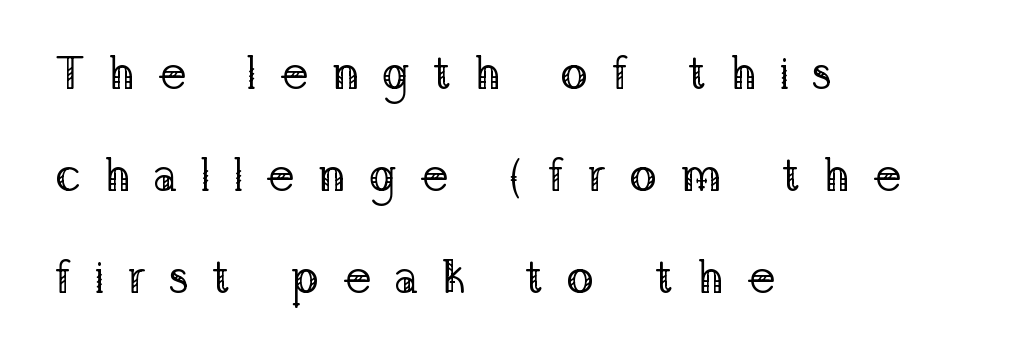
Q: Is the text bold? A: No.
Q: Is the text italic (slanted)? A: No, it is upright.
Q: Is the typeface a serif or a sans-serif typeface? A: Serif.
Q: Is the text underlined? A: No.
Q: How is the paragraph aligned? A: Left-aligned.
Q: Is the spacing between letters normal or unusually wide? A: Unusually wide.
Q: Is the spacing between lines tight, normal or loose? A: Loose.
Q: Width (condensed, normal, or wide)? A: Normal.
Q: Stroke contrast? A: Low.
Q: x-height? A: Medium.
Q: Monospaced? A: No.
